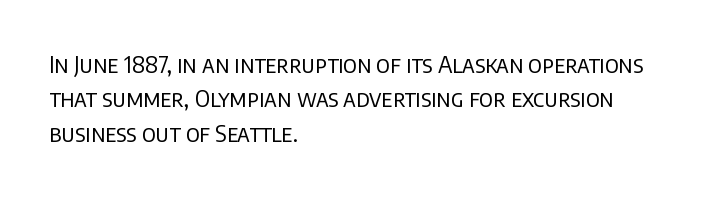
The image shows 23 px text type, upright; set left-aligned, normal line spacing (1.49x), normal letter spacing, not underlined.
